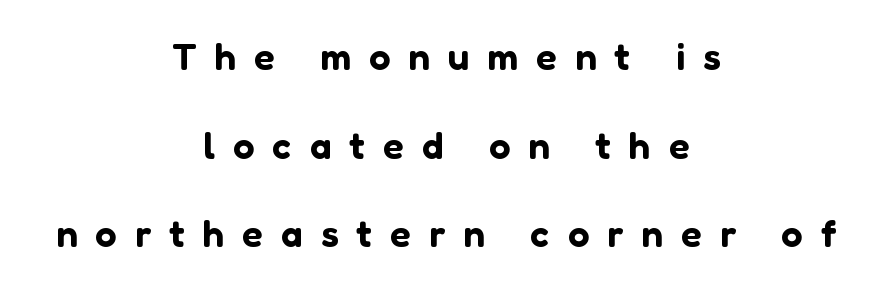
Q: Is the text italic (slanted)? A: No, it is upright.
Q: Is the typeface a serif or a sans-serif typeface? A: Sans-serif.
Q: Is the text underlined? A: No.
Q: How is the paragraph aligned? A: Centered.
Q: Is the spacing between letters normal or unusually wide? A: Unusually wide.
Q: Is the spacing between lines tight, normal or loose? A: Loose.
Q: Width (condensed, normal, or wide)? A: Normal.
Q: Stroke contrast? A: Low.
Q: x-height? A: Medium.
Q: Monospaced? A: No.
